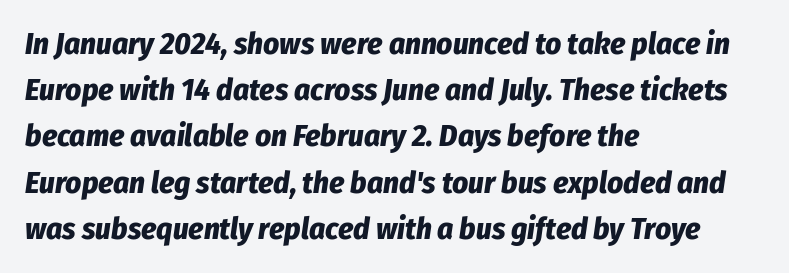
The image shows 31 px bold, condensed type, italic (leaning right); set left-aligned, normal line spacing (1.49x), normal letter spacing, not underlined; low stroke contrast and a medium x-height.
